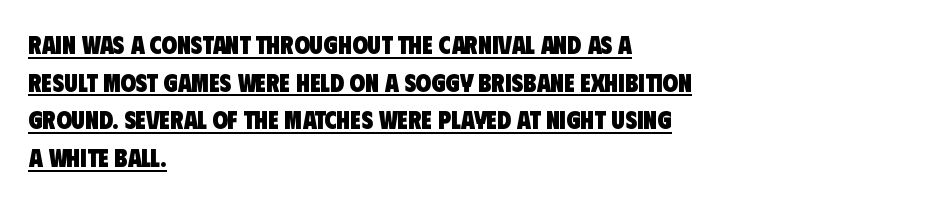
Q: Is the text bold? A: Yes.
Q: Is the text underlined? A: Yes.
Q: How is the paragraph aligned? A: Left-aligned.
Q: Is the spacing between letters normal or unusually wide? A: Normal.
Q: Is the spacing between lines tight, normal or loose? A: Normal.
